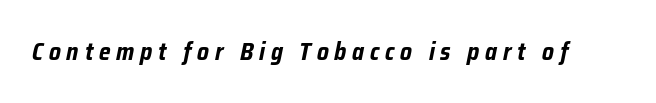
Every character sits at an angle, as italics do. The passage shown is not underscored anywhere. The tracking jumps out immediately: characters are airy and widely separated. The face used here has the dense, thick strokes of a bold.
